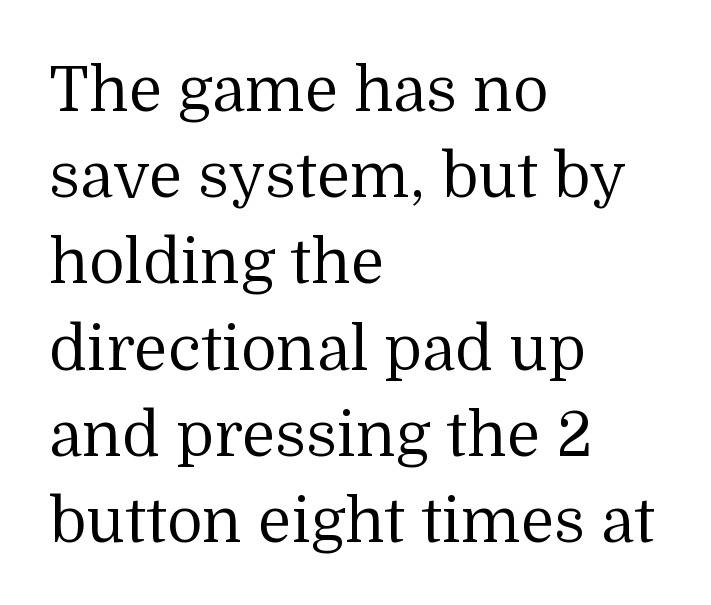
Q: Is the text bold? A: No.
Q: Is the text italic (slanted)? A: No, it is upright.
Q: Is the typeface a serif or a sans-serif typeface? A: Serif.
Q: Is the text underlined? A: No.
Q: How is the paragraph aligned? A: Left-aligned.
Q: Is the spacing between letters normal or unusually wide? A: Normal.
Q: Is the spacing between lines tight, normal or loose? A: Normal.
Q: Width (condensed, normal, or wide)? A: Normal.
Q: Stroke contrast? A: Medium.
Q: x-height? A: Medium.
Q: Monospaced? A: No.
